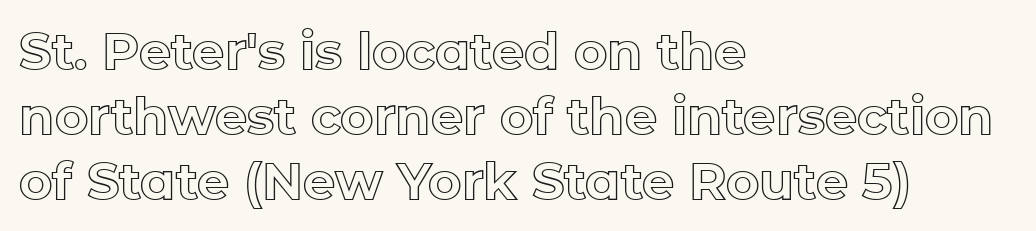
The image shows 51 px text type, upright; set left-aligned, normal line spacing (1.27x), normal letter spacing, not underlined; a medium x-height.
